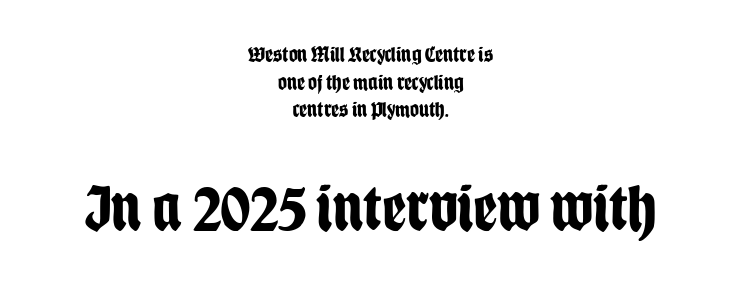
The image shows 66 px bold, condensed sans-serif type, upright; set centered, normal line spacing (1.26x), normal letter spacing, not underlined; the second (bottom) block is 3.0x larger; low stroke contrast and a large x-height.
